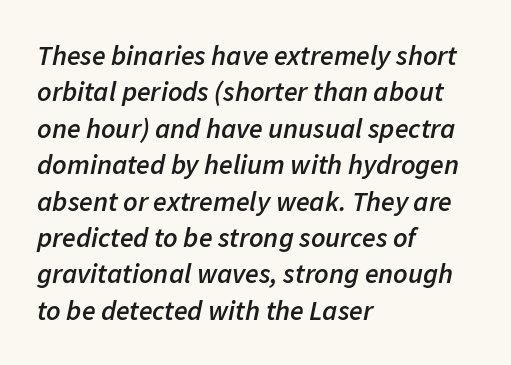
Q: Is the text bold? A: Semi-bold.
Q: Is the text italic (slanted)? A: Yes, it leans right by about 11 degrees.
Q: Is the text underlined? A: No.
Q: How is the paragraph aligned? A: Left-aligned.
Q: Is the spacing between letters normal or unusually wide? A: Normal.
Q: Is the spacing between lines tight, normal or loose? A: Normal.
Q: Width (condensed, normal, or wide)? A: Normal.
Q: Stroke contrast? A: Low.
Q: x-height? A: Medium.
Q: Monospaced? A: No.
